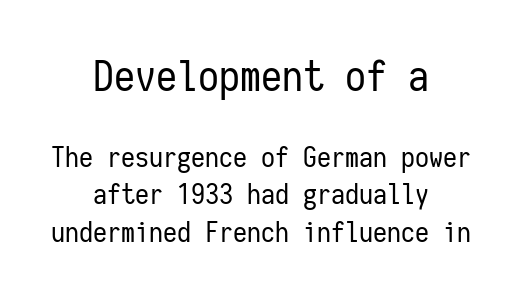
The image shows 42 px regular-weight, condensed sans-serif type, upright, monospaced; set centered, normal line spacing (1.34x), normal letter spacing, not underlined; the first (top) block is 1.5x larger; low stroke contrast and a medium x-height.
